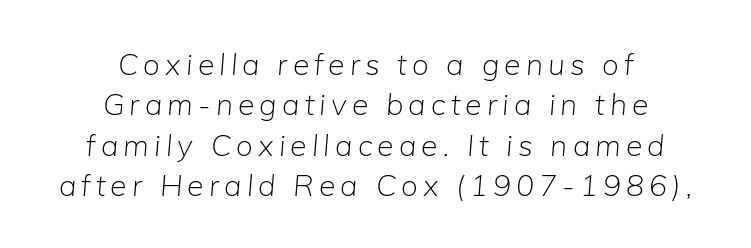
{"italic": "yes", "lean": "right", "slant_degrees": 5, "bold": "no", "weight": "light", "width": "normal", "stroke_contrast": "low", "x_height": "medium", "monospaced": "no", "underline": "no", "align": "center", "line_spacing": "normal", "line_spacing_ratio": 1.35, "glyph_px": 30}
